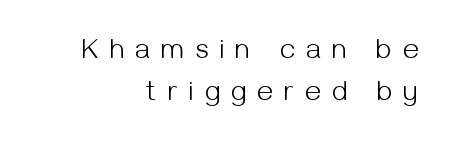
Q: Is the text bold? A: No.
Q: Is the text italic (slanted)? A: No, it is upright.
Q: Is the typeface a serif or a sans-serif typeface? A: Sans-serif.
Q: Is the text underlined? A: No.
Q: How is the paragraph aligned? A: Right-aligned.
Q: Is the spacing between letters normal or unusually wide? A: Unusually wide.
Q: Is the spacing between lines tight, normal or loose? A: Normal.
Q: Width (condensed, normal, or wide)? A: Normal.
Q: Stroke contrast? A: Medium.
Q: x-height? A: Medium.
Q: Monospaced? A: No.
